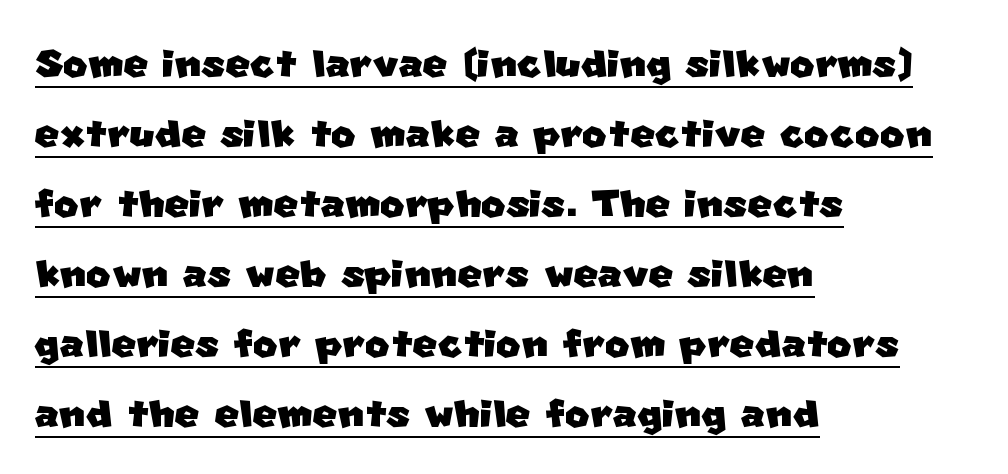
Words appear dense and cohesive because spacing is normal. The designer went with a sans here, leaving each stem footless. The passage shown is underscored from start to finish. The passage shown is typed in a proportional face where columns would drift. The passage shown stacks its lines at a standard gap.
